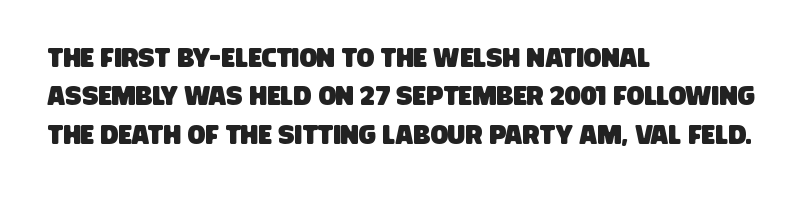
The image shows 26 px text type; set left-aligned, normal line spacing (1.48x), normal letter spacing, not underlined.
